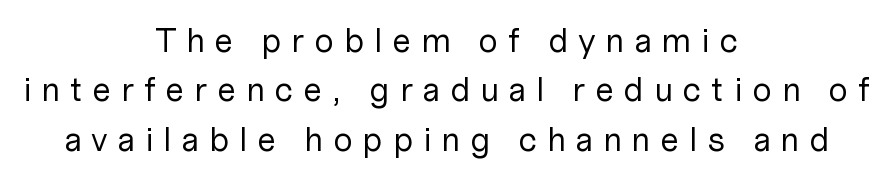
Q: Is the text bold? A: No.
Q: Is the text italic (slanted)? A: No, it is upright.
Q: Is the typeface a serif or a sans-serif typeface? A: Sans-serif.
Q: Is the text underlined? A: No.
Q: How is the paragraph aligned? A: Centered.
Q: Is the spacing between letters normal or unusually wide? A: Unusually wide.
Q: Is the spacing between lines tight, normal or loose? A: Normal.
Q: Width (condensed, normal, or wide)? A: Normal.
Q: Stroke contrast? A: Low.
Q: x-height? A: Medium.
Q: Monospaced? A: No.
